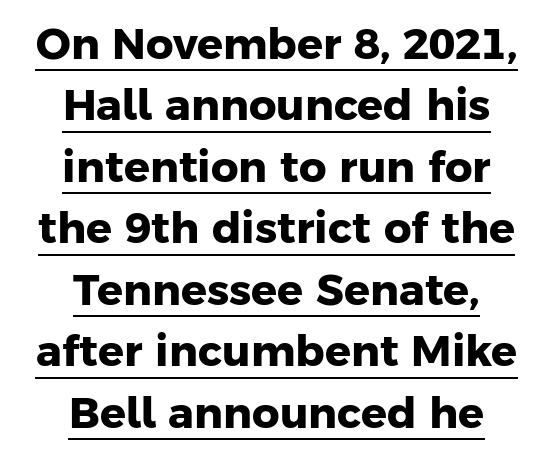
{"serif": "no", "bold": "yes", "weight": "heavy", "width": "normal", "stroke_contrast": "low", "x_height": "medium", "monospaced": "no", "underline": "yes", "align": "center", "line_spacing": "normal", "line_spacing_ratio": 1.43, "letter_spacing": "normal", "letter_spacing_em": 0.0, "glyph_px": 43}
